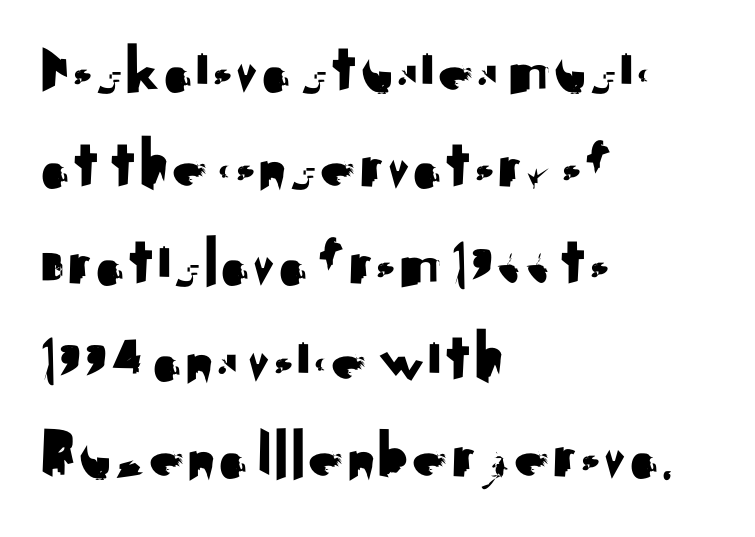
{"serif": "no", "italic": "no", "width": "normal", "stroke_contrast": "medium", "x_height": "small", "monospaced": "no", "underline": "no", "align": "left", "line_spacing": "normal", "line_spacing_ratio": 1.34, "letter_spacing": "normal", "letter_spacing_em": 0.0, "glyph_px": 72}
